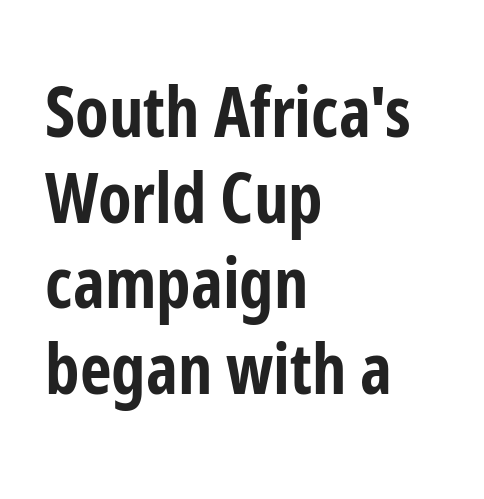
{"serif": "no", "italic": "no", "bold": "yes", "weight": "bold", "width": "condensed", "stroke_contrast": "low", "x_height": "medium", "monospaced": "no", "underline": "no", "align": "left", "line_spacing_ratio": 1.24, "letter_spacing": "normal", "letter_spacing_em": 0.0, "glyph_px": 69}
